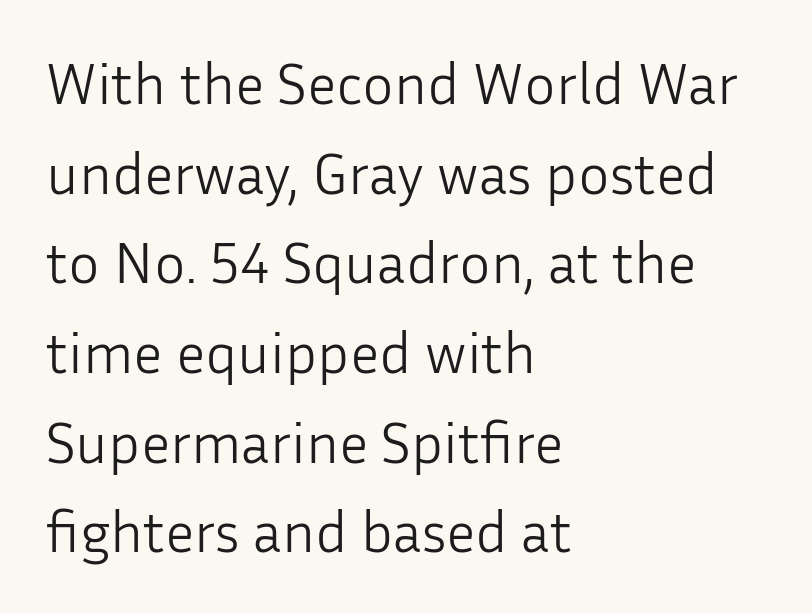
The image shows 59 px light sans-serif type, upright; set left-aligned, normal line spacing (1.52x), normal letter spacing, not underlined; low stroke contrast and a medium x-height.
